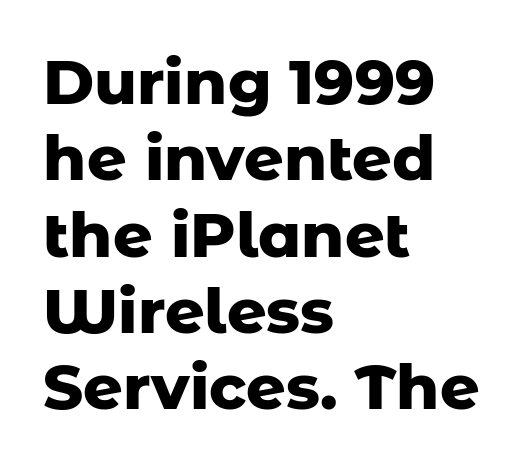
The passage shown is typeset with a sans-serif family. The paragraph has a hard left edge and a soft right edge. Does the weight exceed regular? Yes, all the way to bold. Unlike italic type, these characters show no tilt at all.
